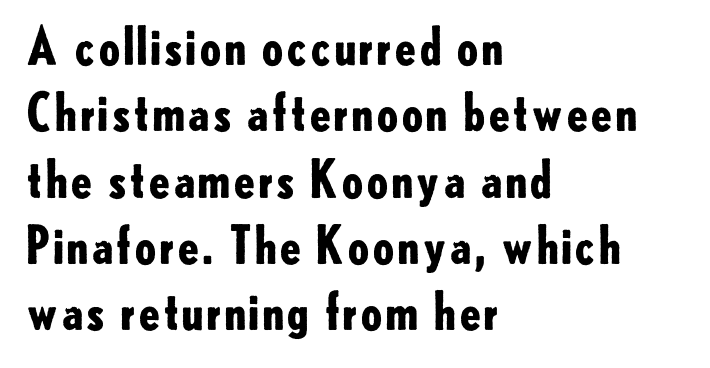
{"serif": "no", "italic": "no", "bold": "yes", "weight": "bold", "width": "normal", "stroke_contrast": "low", "x_height": "small", "monospaced": "no", "underline": "no", "align": "left", "line_spacing": "normal", "line_spacing_ratio": 1.3, "letter_spacing": "normal", "letter_spacing_em": 0.0, "glyph_px": 51}
